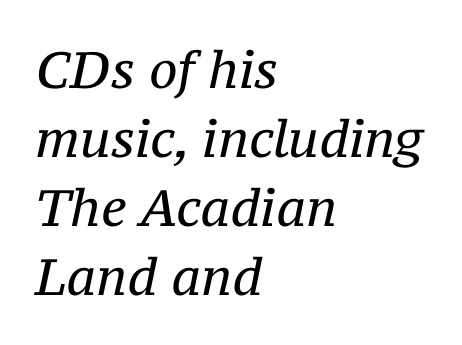
The image shows 51 px regular-weight serif type, italic (leaning right); set left-aligned, normal line spacing (1.35x), normal letter spacing, not underlined; medium stroke contrast and a medium x-height.
